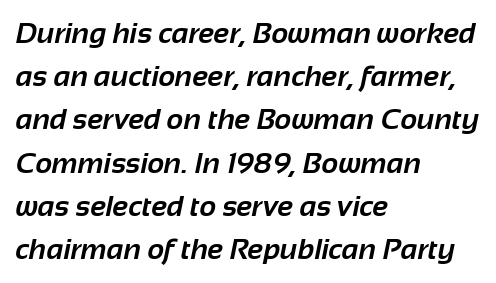
{"serif": "no", "bold": "yes", "weight": "bold", "width": "normal", "stroke_contrast": "low", "x_height": "medium", "monospaced": "no", "underline": "no", "align": "left", "line_spacing": "normal", "line_spacing_ratio": 1.49, "letter_spacing": "normal", "letter_spacing_em": 0.0, "glyph_px": 29}
